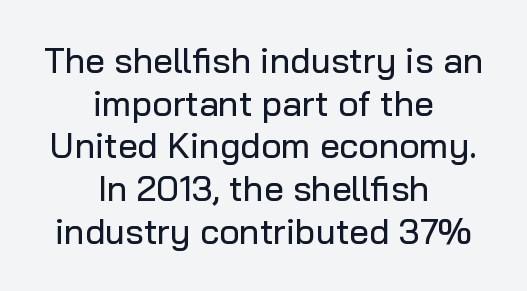
Q: Is the text italic (slanted)? A: No, it is upright.
Q: Is the typeface a serif or a sans-serif typeface? A: Sans-serif.
Q: Is the text underlined? A: No.
Q: How is the paragraph aligned? A: Centered.
Q: Is the spacing between letters normal or unusually wide? A: Normal.
Q: Width (condensed, normal, or wide)? A: Normal.
Q: Stroke contrast? A: Low.
Q: x-height? A: Medium.
Q: Monospaced? A: No.
